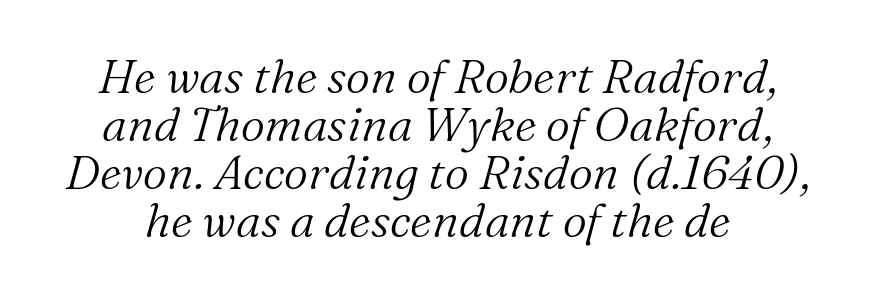
{"serif": "yes", "italic": "yes", "lean": "right", "slant_degrees": 16, "bold": "no", "weight": "light", "width": "normal", "stroke_contrast": "medium", "x_height": "medium", "monospaced": "no", "underline": "no", "line_spacing": "tight", "line_spacing_ratio": 1.02, "letter_spacing": "normal", "letter_spacing_em": 0.0, "glyph_px": 47}
